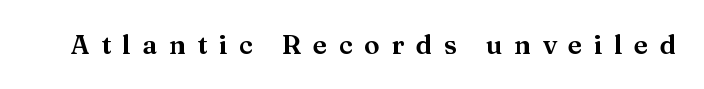
Q: Is the text italic (slanted)? A: No, it is upright.
Q: Is the text underlined? A: No.
Q: Is the spacing between letters normal or unusually wide? A: Unusually wide.
